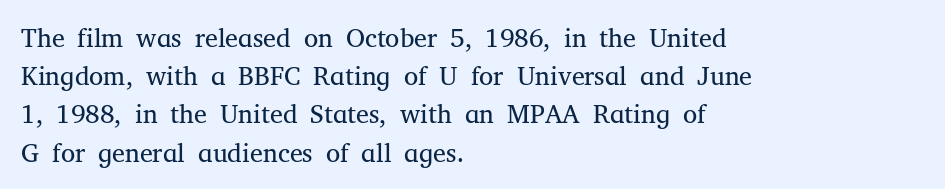
The image shows 26 px text type, upright; set left-aligned, normal line spacing (1.47x), normal letter spacing, not underlined.
